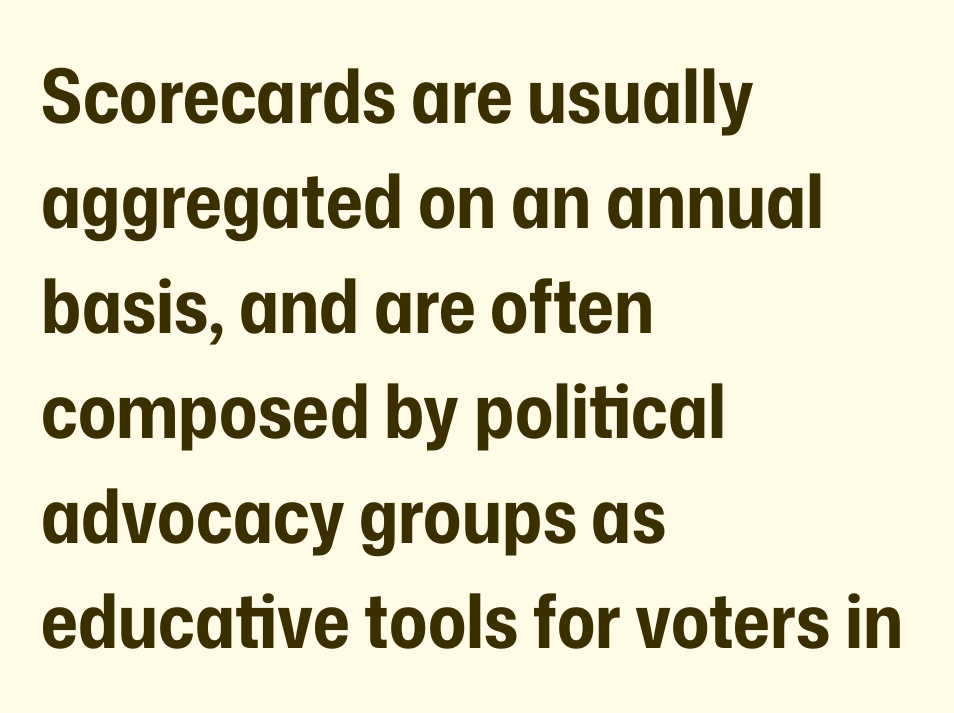
{"serif": "no", "italic": "no", "bold": "yes", "weight": "bold", "width": "condensed", "stroke_contrast": "low", "x_height": "medium", "monospaced": "no", "underline": "no", "align": "left", "line_spacing": "normal", "line_spacing_ratio": 1.4, "letter_spacing": "normal", "letter_spacing_em": 0.0, "glyph_px": 75}
